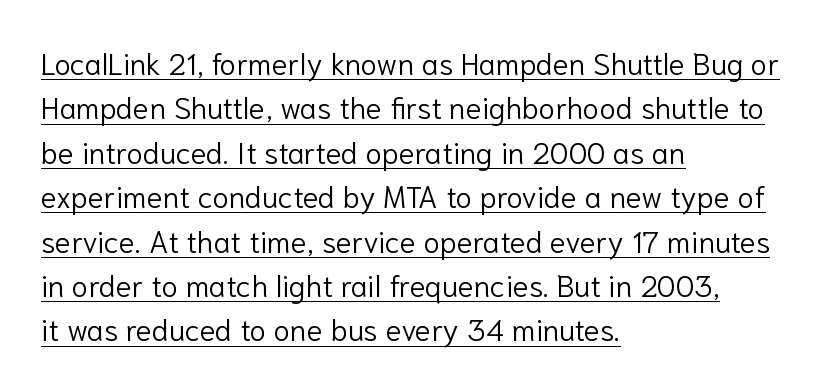
The image shows 30 px light sans-serif type, upright; set left-aligned, normal line spacing (1.48x), normal letter spacing, underlined; low stroke contrast and a medium x-height.
